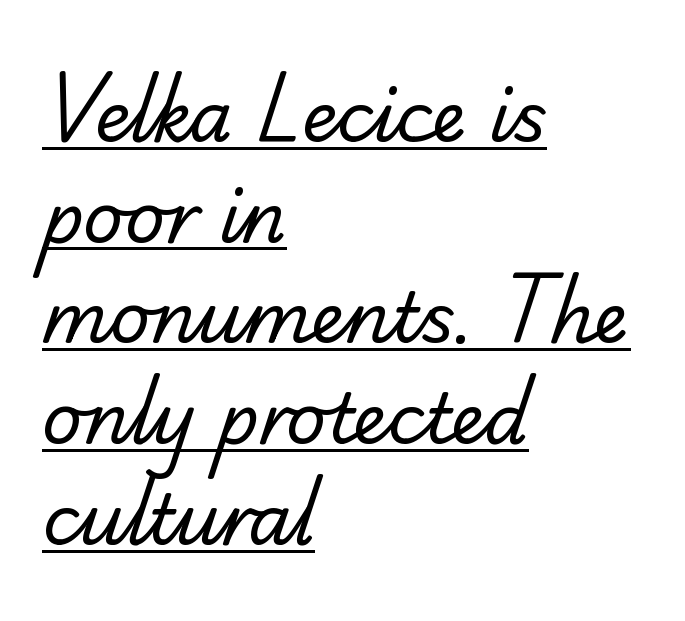
The image shows 69 px regular-weight serif type; set left-aligned, normal line spacing (1.46x), normal letter spacing, underlined; low stroke contrast and a small x-height.
